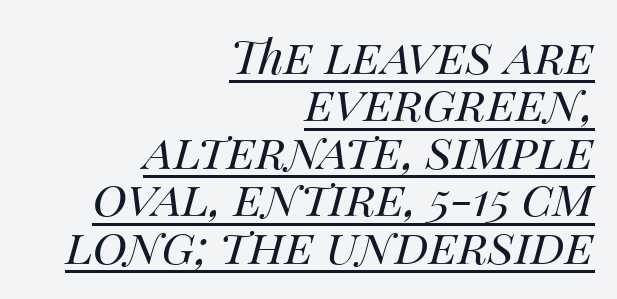
Ink coverage per letter is moderate at most. Which margin do the lines hug? The right one — the left edge is uneven. Every character sits at an angle, as italics do. Is there an underline? Yes — a line sits under the letters. The letters advance in unequal steps, a hallmark of proportional type. The leading is snug, giving the passage a crowded texture.
